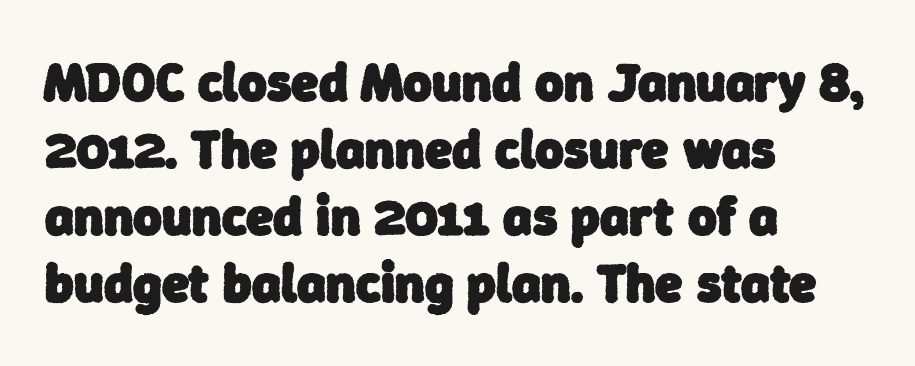
Looks like regular typesetting: each glyph gets only the width it needs. Nothing sits at the stroke ends, so this counts as sans-serif. Compared with typical body copy, the letter spacing here is the same. Heavy, bold letterforms. Bare-footed words on every line.
